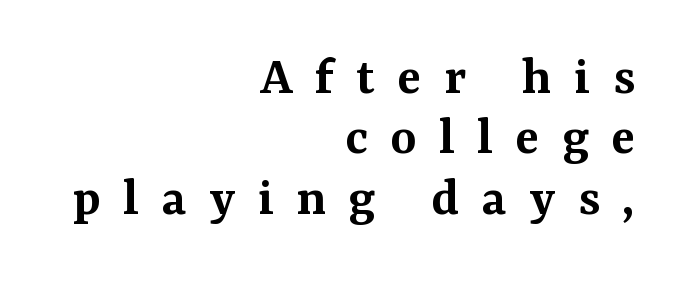
The image shows 56 px semibold serif type, upright; set right-aligned, tight line spacing (1.08x), unusually wide letter spacing (+0.4 em), not underlined; medium stroke contrast and a medium x-height.
